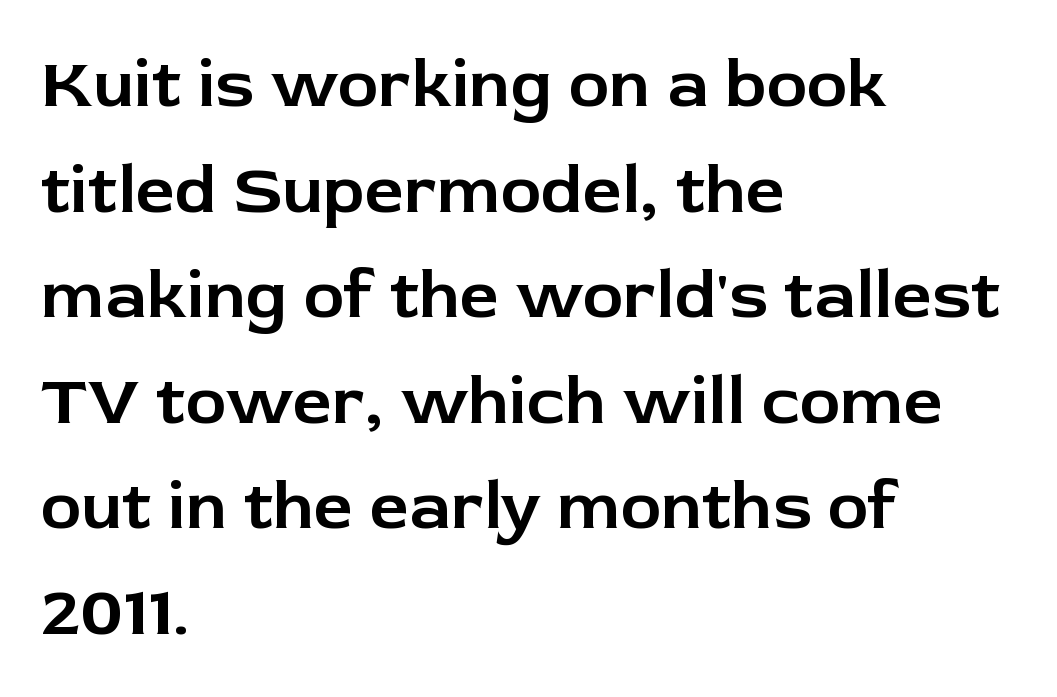
Q: Is the text italic (slanted)? A: No, it is upright.
Q: Is the typeface a serif or a sans-serif typeface? A: Sans-serif.
Q: Is the text underlined? A: No.
Q: How is the paragraph aligned? A: Left-aligned.
Q: Is the spacing between letters normal or unusually wide? A: Normal.
Q: Is the spacing between lines tight, normal or loose? A: Normal.
Q: Width (condensed, normal, or wide)? A: Normal.
Q: Stroke contrast? A: Low.
Q: x-height? A: Medium.
Q: Monospaced? A: No.
